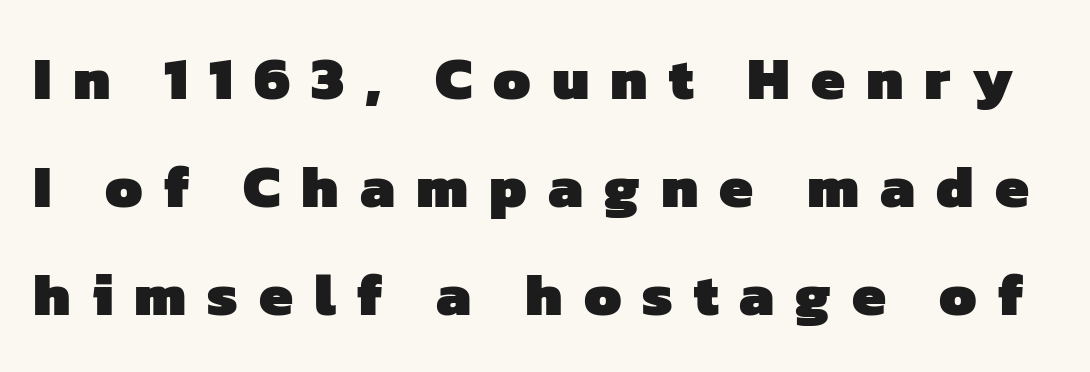
Glyph-to-glyph distance is far greater than everyday printed text. The letters advance in unequal steps, a hallmark of proportional type. The rendering uses a bold face; every stroke is thick and dark. Lines of text with bare space underneath. Classification — sans serif.
